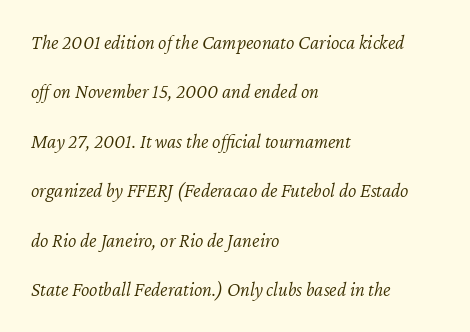
{"italic": "yes", "lean": "right", "slant_degrees": 12, "bold": "no", "underline": "no", "align": "left", "line_spacing": "loose", "line_spacing_ratio": 2.47, "letter_spacing": "normal", "letter_spacing_em": 0.0, "glyph_px": 20}
